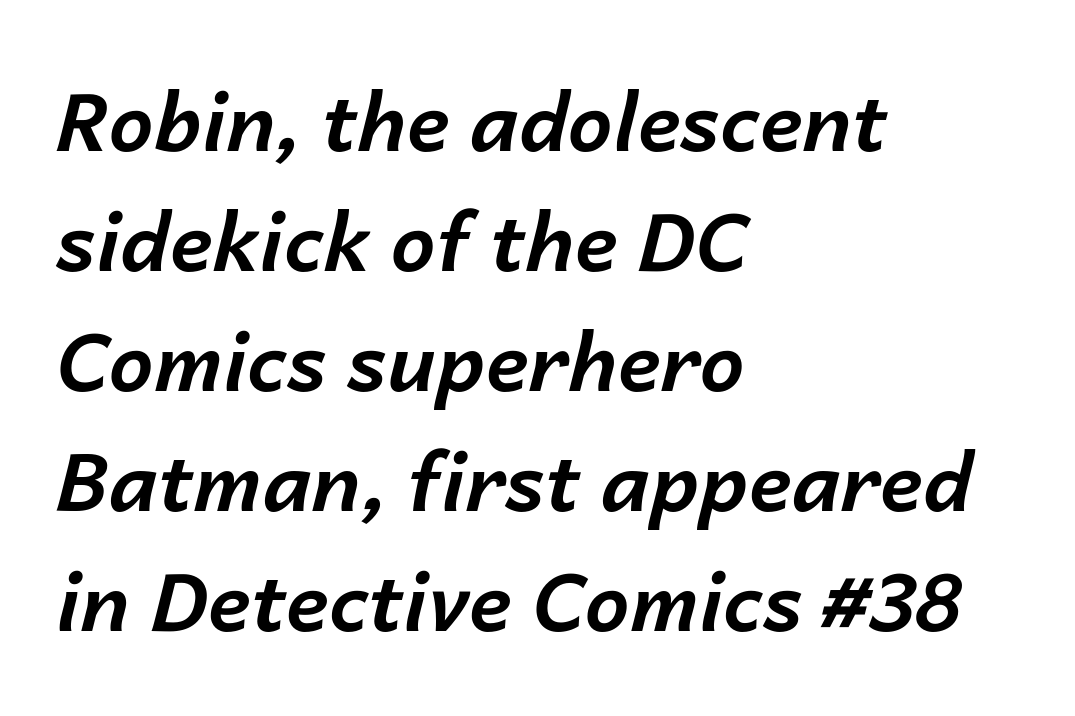
The image shows 80 px bold type, italic (leaning right); set left-aligned, normal line spacing (1.5x), normal letter spacing, not underlined; low stroke contrast and a medium x-height.
